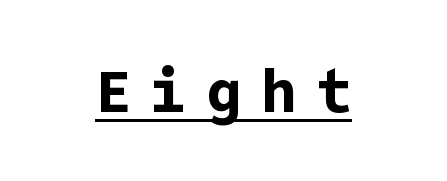
{"serif": "no", "italic": "no", "bold": "yes", "weight": "bold", "width": "normal", "stroke_contrast": "low", "x_height": "medium", "underline": "yes", "align": "center", "letter_spacing": "wide", "letter_spacing_em": 0.32, "glyph_px": 60}
